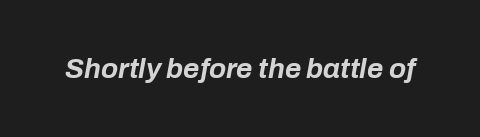
The image shows 28 px bold type, italic (leaning right); set normal letter spacing, not underlined; low stroke contrast and a medium x-height.
